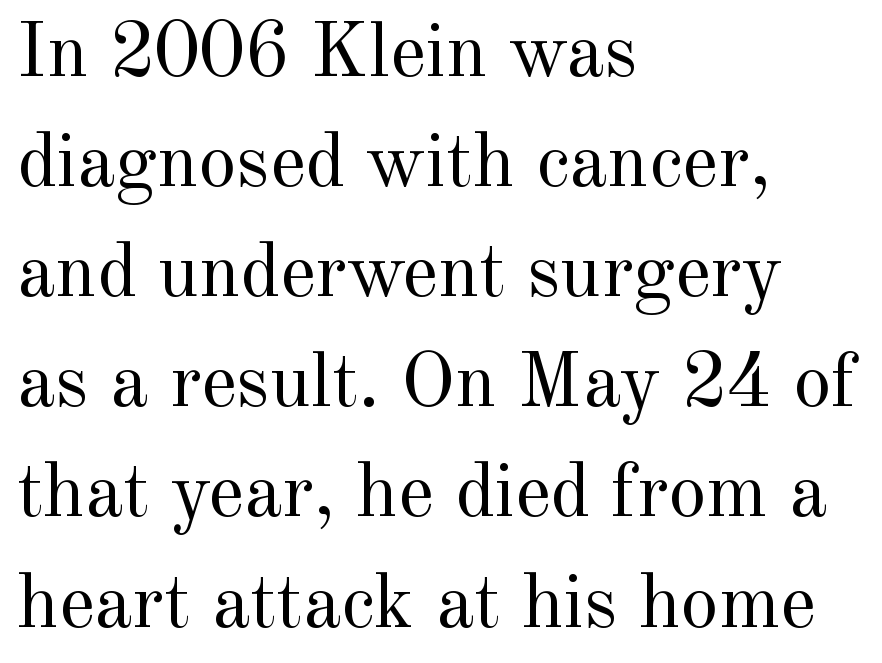
The face used here is proportionally spaced, like ordinary book or web type. A typesetter would label this face a serif. The face used here is rendered with its standard letterfit. Letters rest on an invisible, unmarked baseline. Does the copy run flush right? No — it runs flush left. Does the leading feel generous? No, just average.
